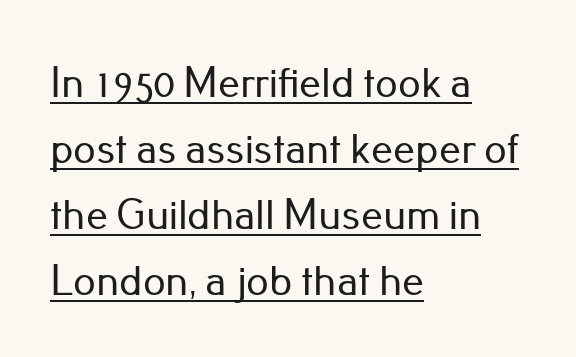
{"serif": "no", "italic": "no", "width": "normal", "stroke_contrast": "low", "x_height": "small", "monospaced": "no", "underline": "yes", "align": "left", "line_spacing": "normal", "line_spacing_ratio": 1.5, "letter_spacing": "normal", "letter_spacing_em": 0.0, "glyph_px": 44}
